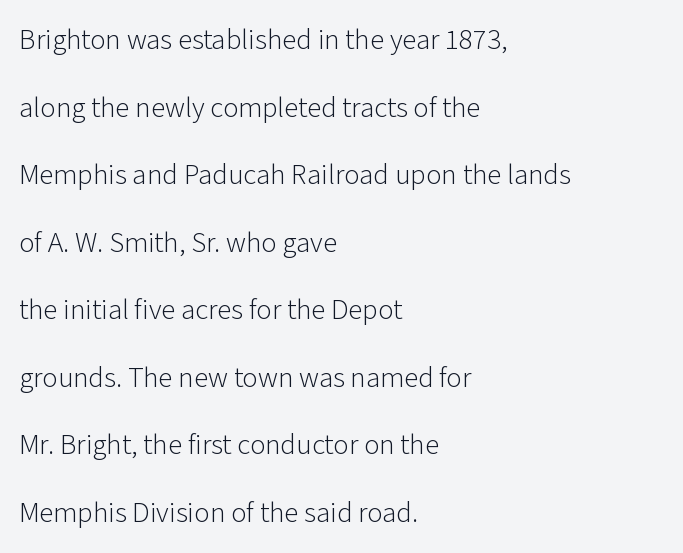
Q: Is the text bold? A: No.
Q: Is the text italic (slanted)? A: No, it is upright.
Q: Is the typeface a serif or a sans-serif typeface? A: Sans-serif.
Q: Is the text underlined? A: No.
Q: How is the paragraph aligned? A: Left-aligned.
Q: Is the spacing between letters normal or unusually wide? A: Normal.
Q: Is the spacing between lines tight, normal or loose? A: Loose.
Q: Width (condensed, normal, or wide)? A: Normal.
Q: Stroke contrast? A: Low.
Q: x-height? A: Medium.
Q: Monospaced? A: No.
